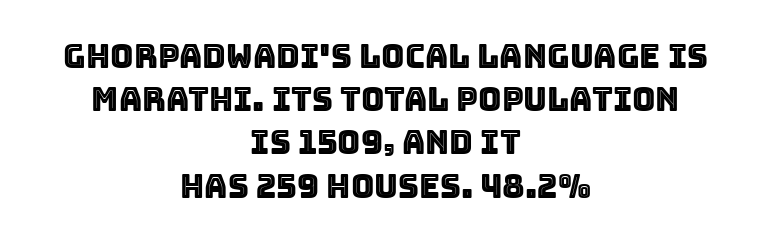
Q: Is the text italic (slanted)? A: No, it is upright.
Q: Is the text underlined? A: No.
Q: How is the paragraph aligned? A: Centered.
Q: Is the spacing between letters normal or unusually wide? A: Normal.
Q: Is the spacing between lines tight, normal or loose? A: Normal.
Q: Width (condensed, normal, or wide)? A: Normal.
Q: x-height? A: Large.
Q: Monospaced? A: No.
